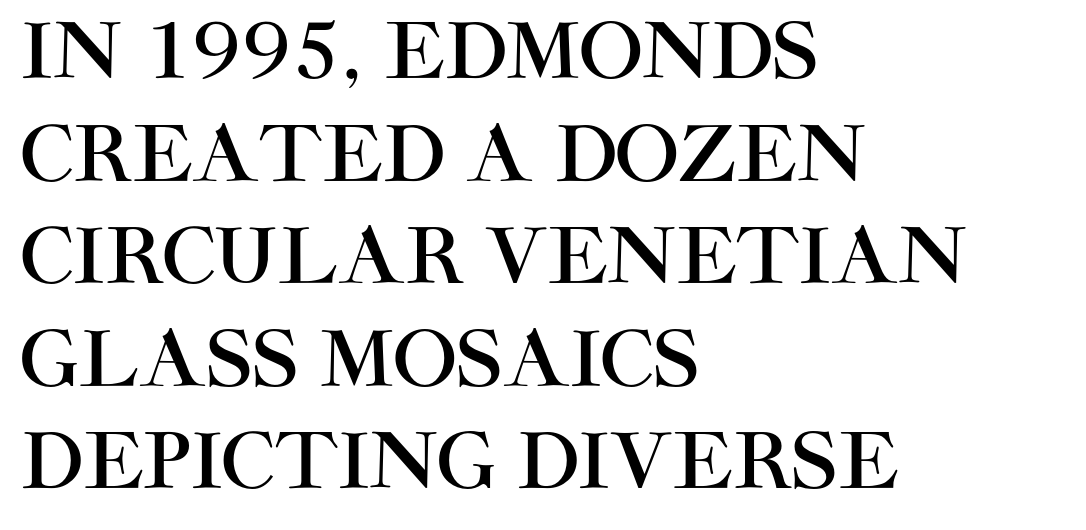
The image shows 76 px sans-serif type, upright; set left-aligned, normal line spacing (1.35x), normal letter spacing, not underlined; high stroke contrast and a large x-height.
